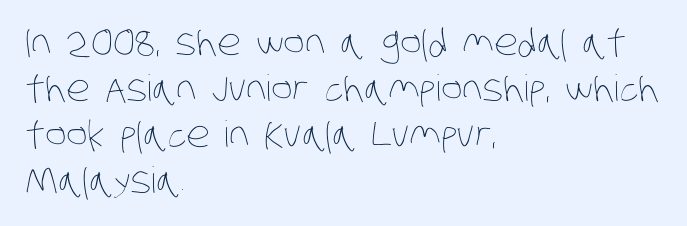
{"bold": "no", "weight": "thin", "width": "condensed", "stroke_contrast": "low", "x_height": "large", "monospaced": "no", "underline": "no", "align": "left", "line_spacing": "normal", "line_spacing_ratio": 1.28, "letter_spacing": "normal", "letter_spacing_em": 0.0, "glyph_px": 36}
